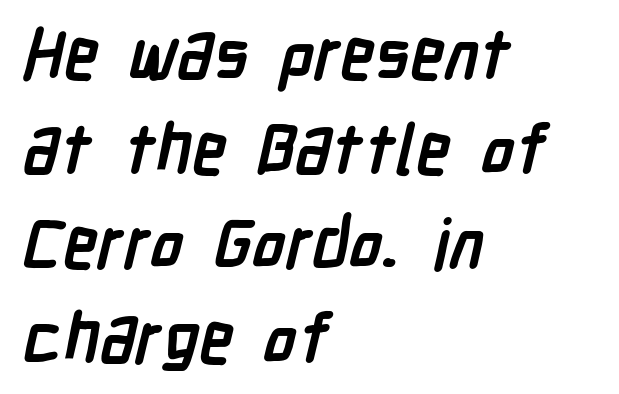
The image shows 69 px semibold, condensed sans-serif type; set left-aligned, normal line spacing (1.37x), normal letter spacing, not underlined; low stroke contrast and a medium x-height.
